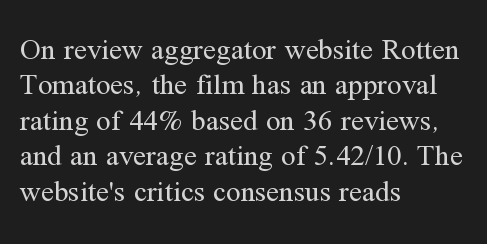
Q: Is the text bold? A: No.
Q: Is the text italic (slanted)? A: No, it is upright.
Q: Is the typeface a serif or a sans-serif typeface? A: Serif.
Q: Is the text underlined? A: No.
Q: How is the paragraph aligned? A: Left-aligned.
Q: Is the spacing between letters normal or unusually wide? A: Normal.
Q: Width (condensed, normal, or wide)? A: Normal.
Q: Stroke contrast? A: Medium.
Q: x-height? A: Medium.
Q: Monospaced? A: No.
